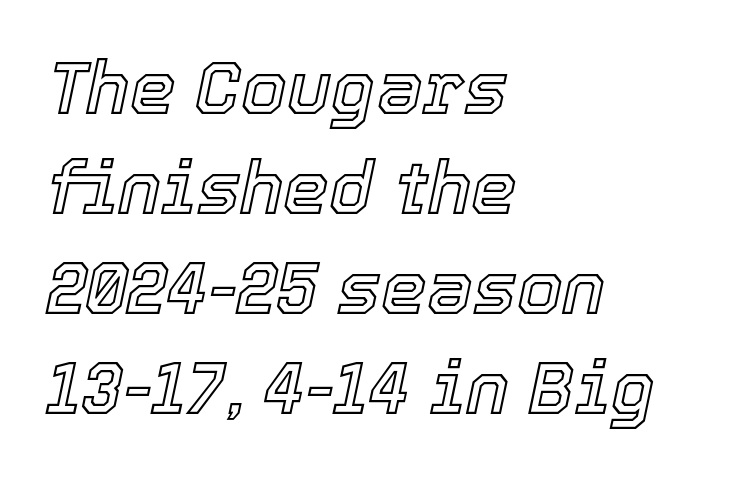
Q: Is the text italic (slanted)? A: Yes, it leans right by about 12 degrees.
Q: Is the text underlined? A: No.
Q: How is the paragraph aligned? A: Left-aligned.
Q: Is the spacing between letters normal or unusually wide? A: Normal.
Q: Is the spacing between lines tight, normal or loose? A: Normal.
Q: Width (condensed, normal, or wide)? A: Normal.
Q: x-height? A: Medium.
Q: Monospaced? A: No.
